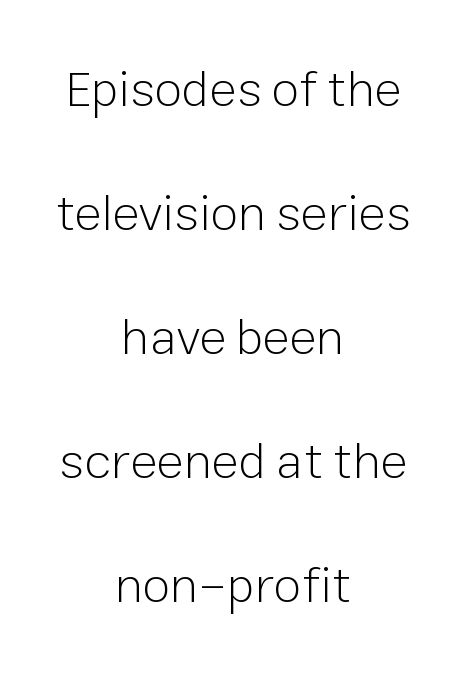
Q: Is the text bold? A: No.
Q: Is the text italic (slanted)? A: No, it is upright.
Q: Is the typeface a serif or a sans-serif typeface? A: Sans-serif.
Q: Is the text underlined? A: No.
Q: How is the paragraph aligned? A: Centered.
Q: Is the spacing between letters normal or unusually wide? A: Normal.
Q: Is the spacing between lines tight, normal or loose? A: Loose.
Q: Width (condensed, normal, or wide)? A: Normal.
Q: Stroke contrast? A: Low.
Q: x-height? A: Medium.
Q: Monospaced? A: No.
